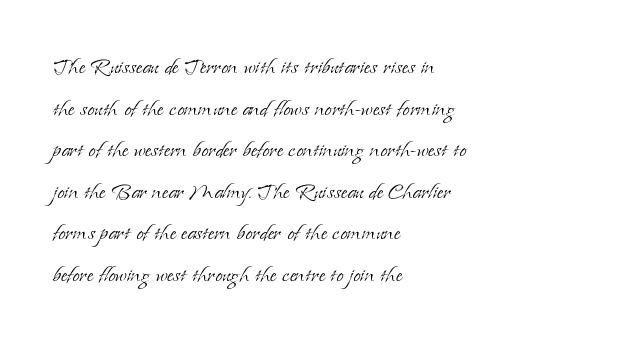
Q: Is the text bold? A: No.
Q: Is the text italic (slanted)? A: Yes.
Q: Is the text underlined? A: No.
Q: How is the paragraph aligned? A: Left-aligned.
Q: Is the spacing between letters normal or unusually wide? A: Normal.
Q: Is the spacing between lines tight, normal or loose? A: Normal.
